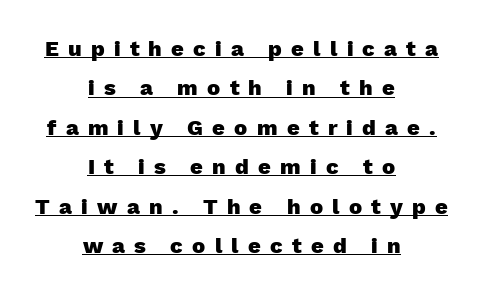
{"italic": "no", "bold": "yes", "underline": "yes", "align": "center", "line_spacing_ratio": 1.79, "letter_spacing": "wide", "letter_spacing_em": 0.42, "glyph_px": 22}
